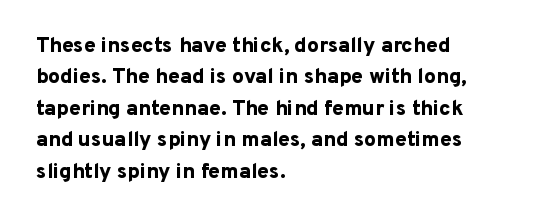
{"italic": "no", "bold": "yes", "underline": "no", "align": "left", "line_spacing": "normal", "line_spacing_ratio": 1.5, "letter_spacing": "normal", "letter_spacing_em": 0.0, "glyph_px": 21}
